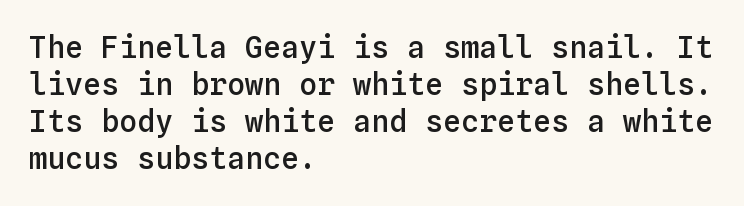
The image shows 30 px semibold type, upright, monospaced; set left-aligned, line spacing 1.23x, normal letter spacing, not underlined; low stroke contrast and a medium x-height.
